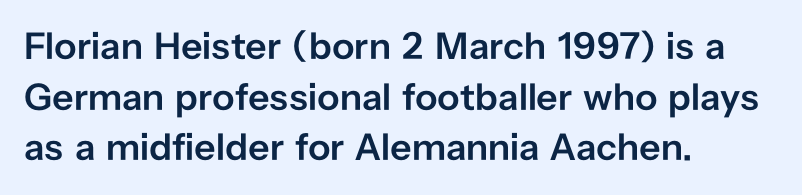
Only glyphs here, with clear space below each row. Do the characters align in a grid? No, the font is proportional. The line-height multiplier appears to be the usual default. How heavy is the stroke? Medium-heavy — a semibold, shy of bold. Every stem runs plumb, perpendicular to the baseline.
